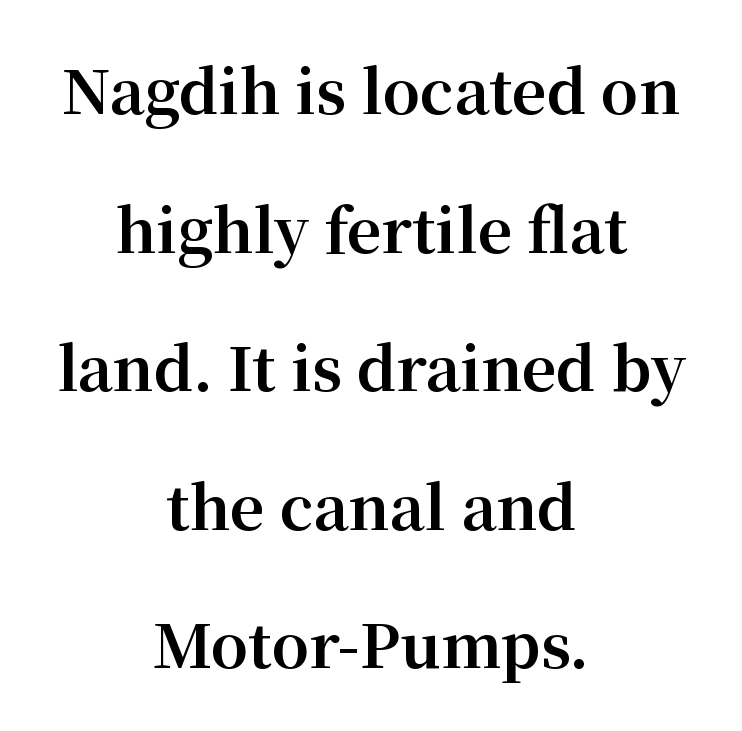
Ordinary non-slanted type is in use. Varying glyph widths throughout — classic text-font behaviour. Unmarked baselines from the first word to the last. The designer went with a serif here, giving each stem small feet. Leftover space on each line is divided equally before and after the words. The sample has been set heavy, in full bold.
